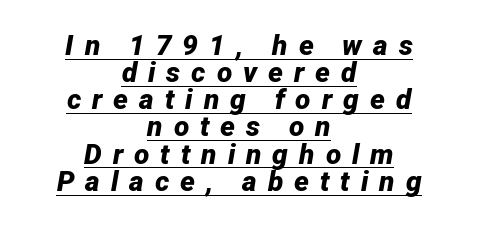
The image shows 28 px bold type, italic (leaning right); set centered, tight line spacing (0.97x), unusually wide letter spacing (+0.39 em), underlined; low stroke contrast and a medium x-height.
